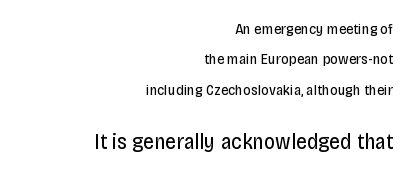
Q: Is the text bold? A: No.
Q: Is the text italic (slanted)? A: No, it is upright.
Q: Is the text underlined? A: No.
Q: How is the paragraph aligned? A: Right-aligned.
Q: Is the spacing between letters normal or unusually wide? A: Normal.
Q: Is the spacing between lines tight, normal or loose? A: Loose.
Q: Which block of text is set in a larger size, the first (top) or the second (bottom)? A: The second (bottom) one.
